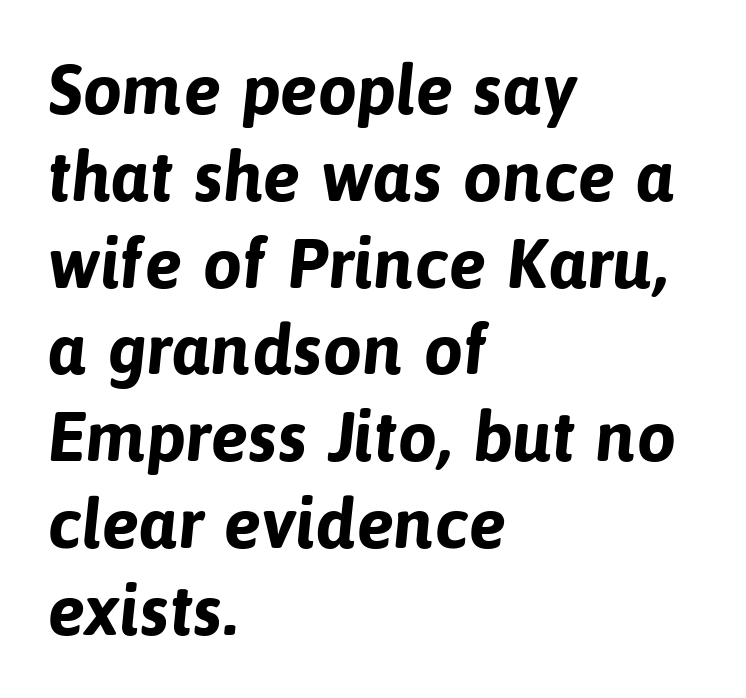
The image shows 70 px bold sans-serif type; set left-aligned, line spacing 1.24x, normal letter spacing, not underlined; low stroke contrast and a medium x-height.
